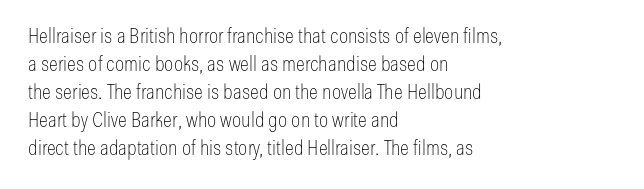
The image shows 21 px text type, upright; set left-aligned, normal line spacing (1.33x), normal letter spacing, not underlined.
